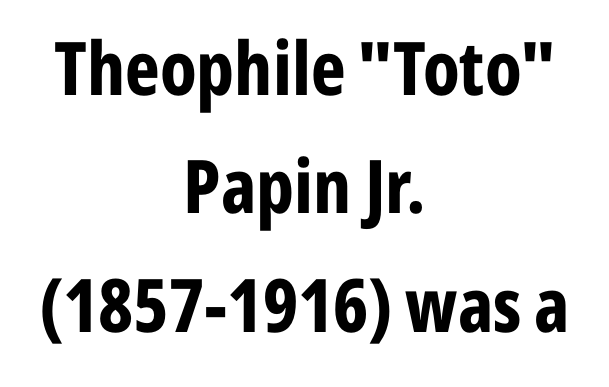
One glance says typical: line gaps are just what's usual. The type is set solid horizontally, with unmodified tracking. Are there feet on the stems? There aren't — it's a sans. This is the regular roman posture of the typeface.
